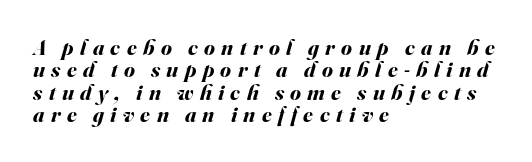
Q: Is the text bold? A: Yes.
Q: Is the text italic (slanted)? A: Yes, it leans right by about 16 degrees.
Q: Is the text underlined? A: No.
Q: How is the paragraph aligned? A: Left-aligned.
Q: Is the spacing between letters normal or unusually wide? A: Unusually wide.
Q: Is the spacing between lines tight, normal or loose? A: Tight.
